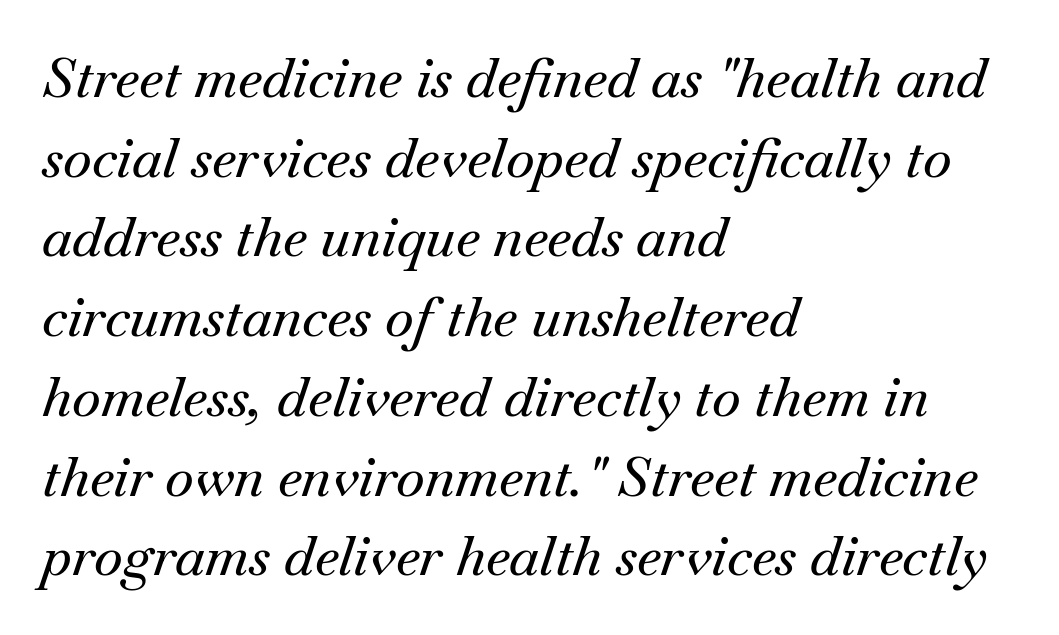
Q: Is the text italic (slanted)? A: Yes, it leans right by about 18 degrees.
Q: Is the typeface a serif or a sans-serif typeface? A: Serif.
Q: Is the text underlined? A: No.
Q: How is the paragraph aligned? A: Left-aligned.
Q: Is the spacing between letters normal or unusually wide? A: Normal.
Q: Is the spacing between lines tight, normal or loose? A: Normal.
Q: Width (condensed, normal, or wide)? A: Normal.
Q: Stroke contrast? A: Medium.
Q: x-height? A: Small.
Q: Monospaced? A: No.
